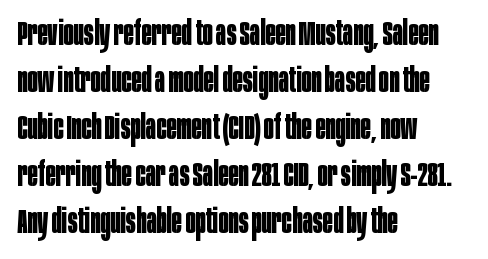
{"serif": "no", "italic": "no", "bold": "yes", "weight": "bold", "width": "condensed", "stroke_contrast": "low", "x_height": "large", "monospaced": "no", "underline": "no", "align": "left", "line_spacing": "normal", "line_spacing_ratio": 1.38, "letter_spacing": "normal", "letter_spacing_em": 0.0, "glyph_px": 34}
